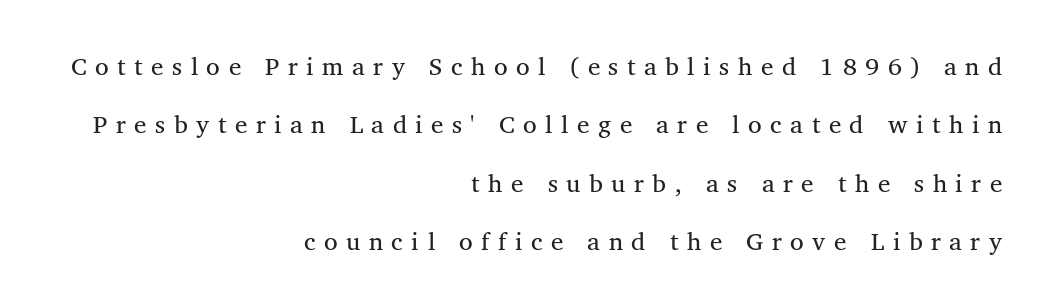
{"italic": "no", "bold": "no", "underline": "no", "align": "right", "line_spacing": "loose", "line_spacing_ratio": 2.34, "letter_spacing": "wide", "letter_spacing_em": 0.34, "glyph_px": 25}
